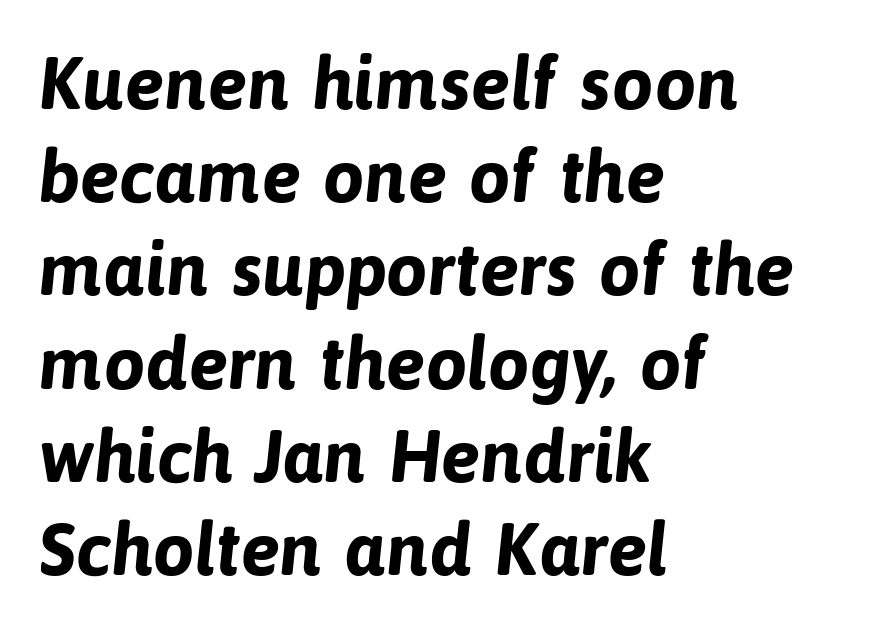
Q: Is the text bold? A: Yes.
Q: Is the typeface a serif or a sans-serif typeface? A: Sans-serif.
Q: Is the text underlined? A: No.
Q: How is the paragraph aligned? A: Left-aligned.
Q: Is the spacing between letters normal or unusually wide? A: Normal.
Q: Is the spacing between lines tight, normal or loose? A: Normal.
Q: Width (condensed, normal, or wide)? A: Normal.
Q: Stroke contrast? A: Low.
Q: x-height? A: Medium.
Q: Monospaced? A: No.
